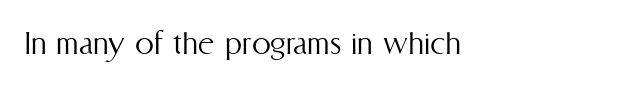
This rendering features lettering with no underline. Nobody touched the tracking dial on this one. Varying glyph widths throughout — classic text-font behaviour. The strokes are not fattened; the text isn't bold. Quick note: not italic, upright.
